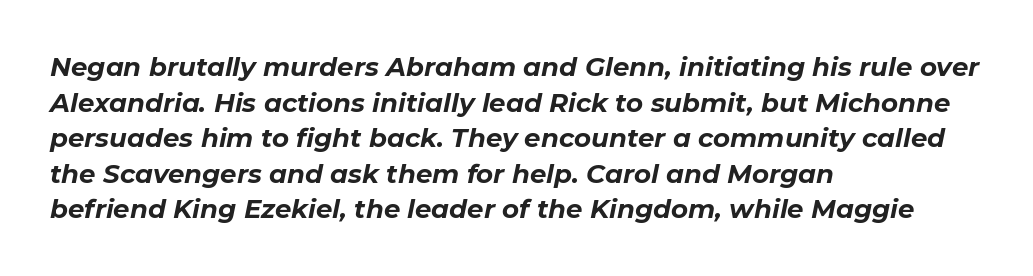
You can tell it's italic because the verticals aren't actually vertical. Beneath every word, the page is bare. What's the leading like? Ordinary, nothing unusual. Honestly, the letter spacing is just normal — you wouldn't notice it. The face used here has the dense, thick strokes of a bold. Line beginnings align vertically; line endings do not.
